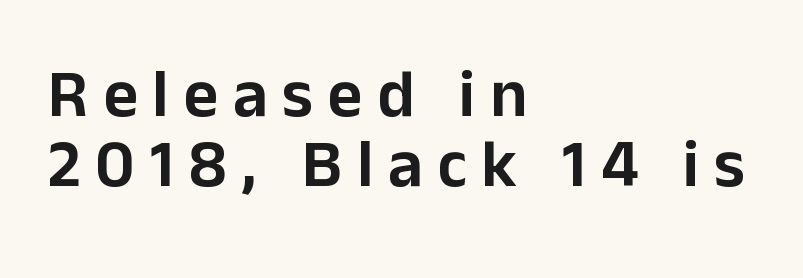
Letters rest on an invisible, unmarked baseline. These lines were composed using upright roman letters. Cramped leading. The setting favours the left margin, as ordinary paragraphs usually do. You could not count columns in this text — the font is proportionally spaced. These lines have a slow, spaced-out rhythm from letter to letter.
